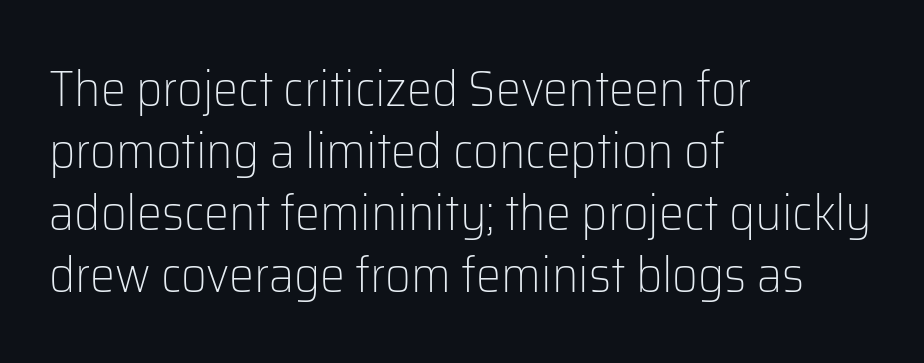
Q: Is the text bold? A: No.
Q: Is the text italic (slanted)? A: No, it is upright.
Q: Is the typeface a serif or a sans-serif typeface? A: Sans-serif.
Q: Is the text underlined? A: No.
Q: How is the paragraph aligned? A: Left-aligned.
Q: Is the spacing between letters normal or unusually wide? A: Normal.
Q: Width (condensed, normal, or wide)? A: Normal.
Q: Stroke contrast? A: Low.
Q: x-height? A: Medium.
Q: Monospaced? A: No.
